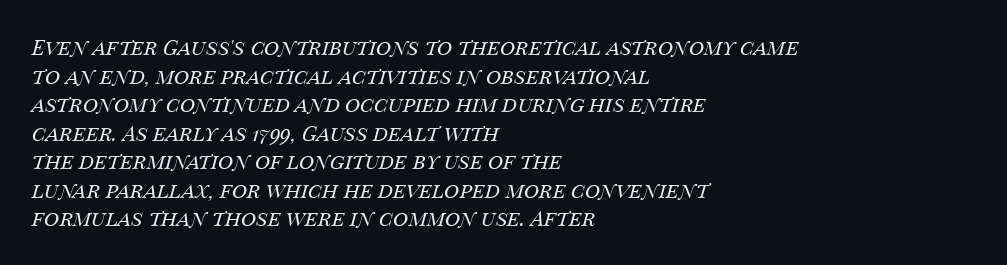
The image shows 21 px text type, italic (leaning right); set left-aligned, normal line spacing (1.36x), normal letter spacing, not underlined.
